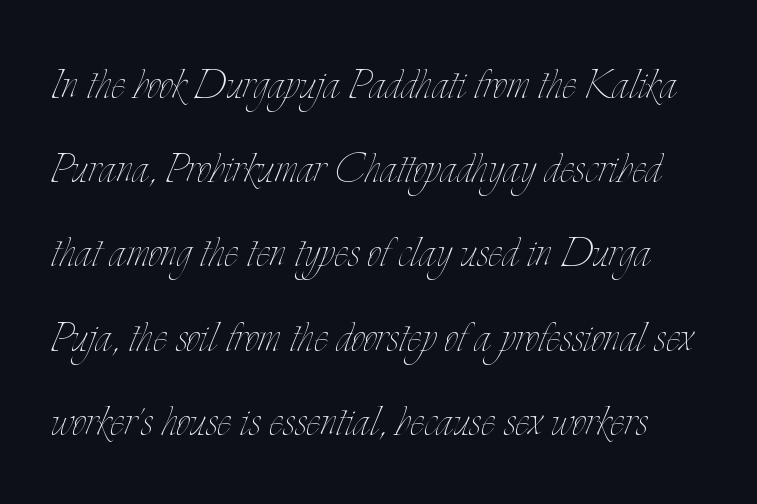
{"bold": "no", "weight": "thin", "width": "condensed", "stroke_contrast": "low", "x_height": "small", "monospaced": "no", "underline": "no", "line_spacing": "normal", "line_spacing_ratio": 1.56, "letter_spacing": "normal", "letter_spacing_em": 0.0, "glyph_px": 54}
